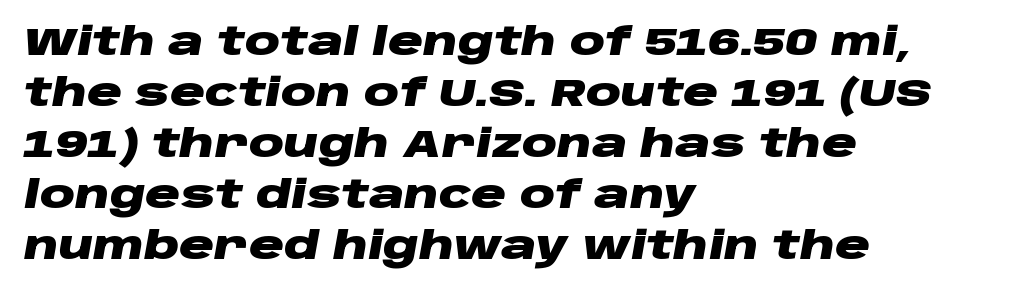
{"italic": "yes", "lean": "right", "slant_degrees": 10, "bold": "yes", "weight": "heavy", "width": "wide", "stroke_contrast": "low", "x_height": "large", "monospaced": "no", "underline": "no", "align": "left", "line_spacing": "normal", "line_spacing_ratio": 1.31, "letter_spacing": "normal", "letter_spacing_em": 0.0, "glyph_px": 39}
